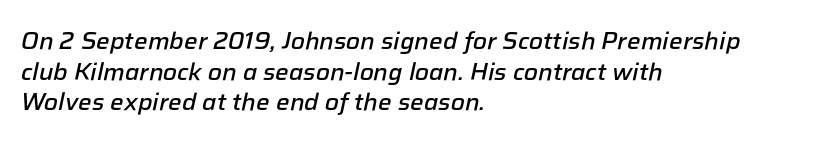
The image shows 24 px text type, italic (leaning right); set left-aligned, normal line spacing (1.28x), normal letter spacing, not underlined.
